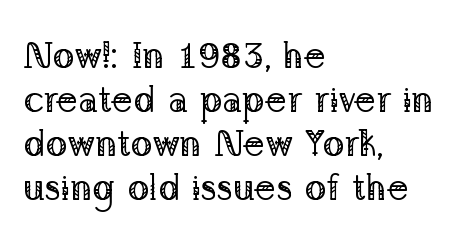
Q: Is the text bold? A: No.
Q: Is the text italic (slanted)? A: No, it is upright.
Q: Is the typeface a serif or a sans-serif typeface? A: Serif.
Q: Is the text underlined? A: No.
Q: How is the paragraph aligned? A: Left-aligned.
Q: Is the spacing between letters normal or unusually wide? A: Normal.
Q: Width (condensed, normal, or wide)? A: Normal.
Q: Stroke contrast? A: Low.
Q: x-height? A: Medium.
Q: Monospaced? A: No.
